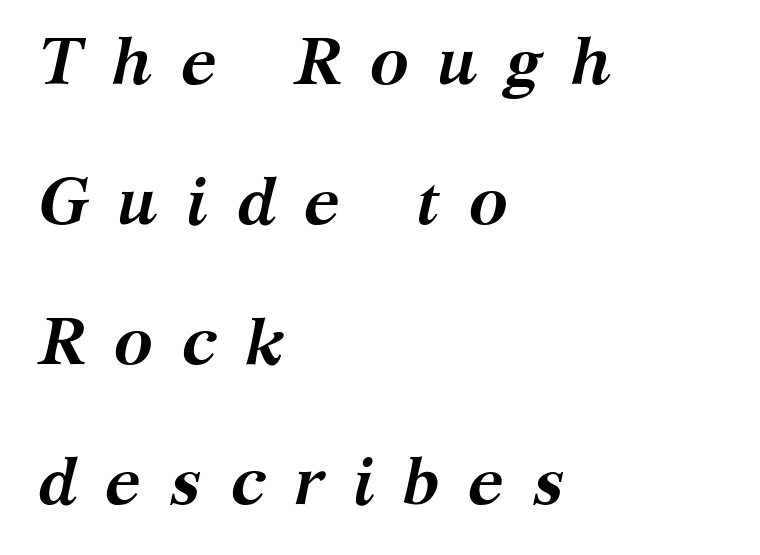
{"serif": "yes", "italic": "yes", "lean": "right", "slant_degrees": 12, "bold": "yes", "weight": "semibold", "width": "normal", "stroke_contrast": "medium", "x_height": "medium", "monospaced": "no", "underline": "no", "align": "left", "line_spacing": "loose", "line_spacing_ratio": 2.12, "letter_spacing": "wide", "letter_spacing_em": 0.42, "glyph_px": 66}
